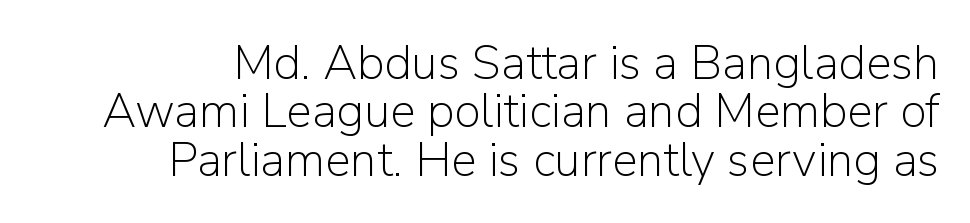
These lines keep a tight, regular rhythm from letter to letter. Typeset ragged left — the right edge is the straight one. The face used here is proportionally spaced, like ordinary book or web type. Italic: no, the glyphs are upright roman.
